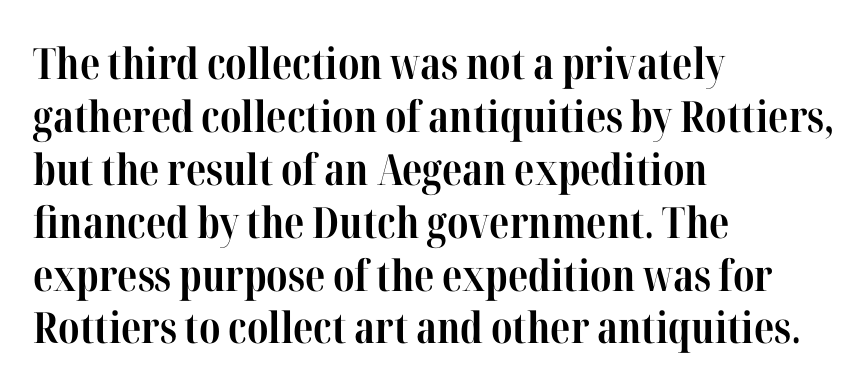
{"serif": "yes", "italic": "no", "bold": "yes", "weight": "bold", "width": "condensed", "stroke_contrast": "high", "x_height": "medium", "monospaced": "no", "underline": "no", "align": "left", "line_spacing_ratio": 1.23, "letter_spacing": "normal", "letter_spacing_em": 0.0, "glyph_px": 43}
